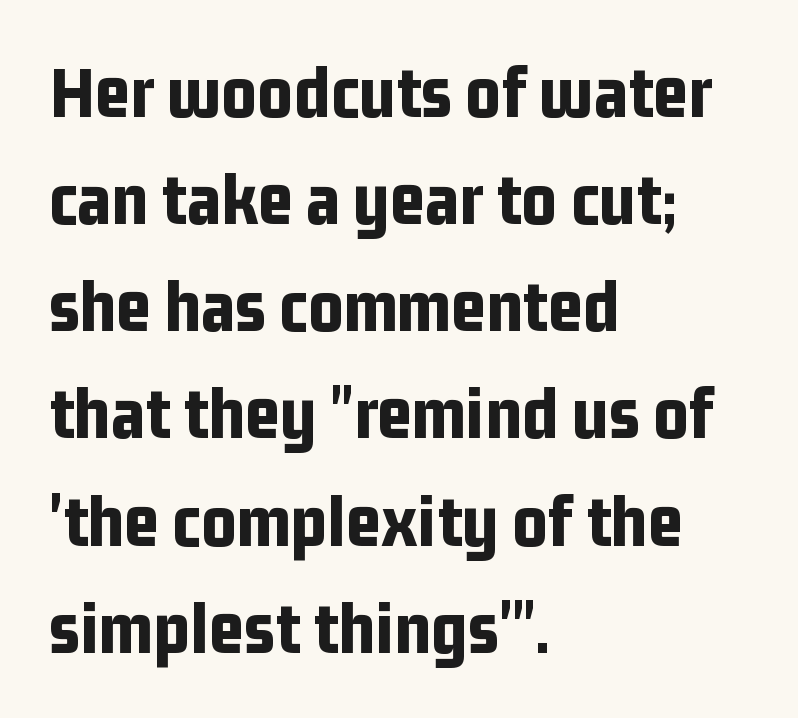
{"serif": "no", "italic": "no", "bold": "yes", "weight": "bold", "width": "condensed", "stroke_contrast": "low", "x_height": "medium", "monospaced": "no", "underline": "no", "align": "left", "line_spacing": "normal", "line_spacing_ratio": 1.41, "letter_spacing": "normal", "letter_spacing_em": 0.0, "glyph_px": 76}
